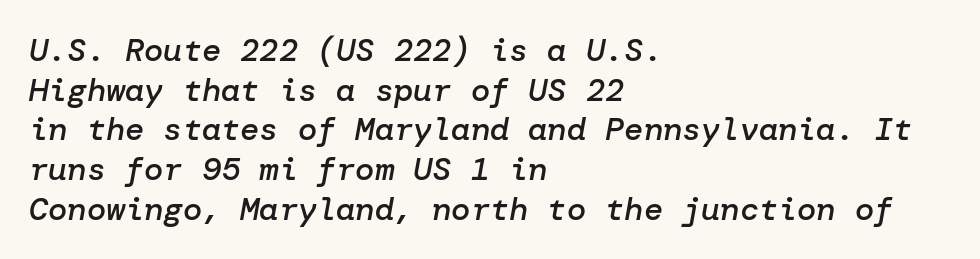
Q: Is the text bold? A: Semi-bold.
Q: Is the text italic (slanted)? A: Yes, it leans right by about 10 degrees.
Q: Is the text underlined? A: No.
Q: How is the paragraph aligned? A: Left-aligned.
Q: Is the spacing between letters normal or unusually wide? A: Normal.
Q: Width (condensed, normal, or wide)? A: Normal.
Q: Stroke contrast? A: Low.
Q: x-height? A: Medium.
